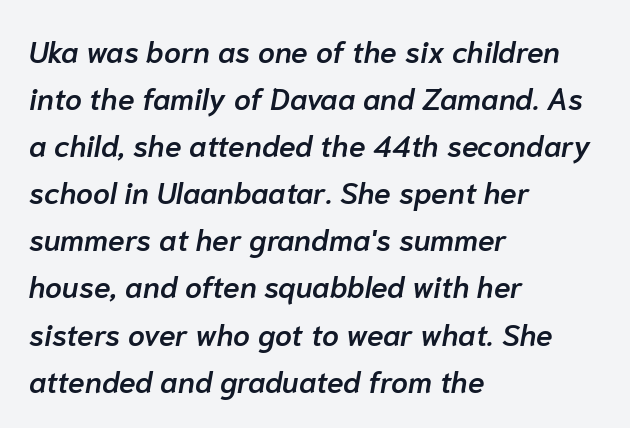
The image shows 30 px semibold type, italic (leaning right); set left-aligned, normal line spacing (1.57x), normal letter spacing, not underlined; low stroke contrast and a medium x-height.
